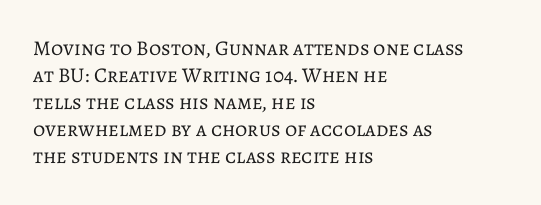
The passage shown is not underscored anywhere. Summary of vertical rhythm: regular, with standard interline spacing. The rag falls on the right side of this text block. Notice how the stems are strictly vertical — no italics here. Vertical stems look standard width or narrower in stroke.
